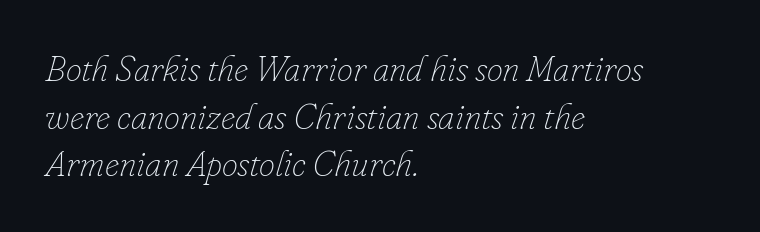
{"italic": "yes", "lean": "right", "slant_degrees": 16, "bold": "no", "weight": "thin", "width": "normal", "stroke_contrast": "low", "x_height": "small", "monospaced": "no", "underline": "no", "align": "left", "line_spacing": "normal", "line_spacing_ratio": 1.32, "letter_spacing": "normal", "letter_spacing_em": 0.0, "glyph_px": 36}
